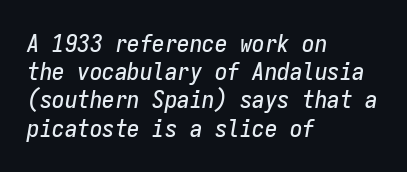
{"italic": "yes", "lean": "right", "slant_degrees": 9, "underline": "no", "align": "left", "line_spacing": "tight", "line_spacing_ratio": 1.13, "letter_spacing": "normal", "letter_spacing_em": 0.0, "glyph_px": 25}
